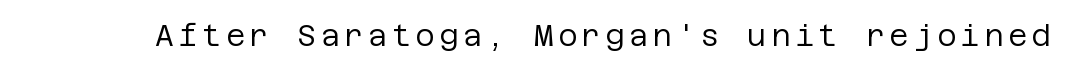
The foot of each line stays bare and open. Italic? Not at all — the glyphs are vertical. Stems and bowls with no extra thickness — not bold. Nope, no serifs anywhere on these letters.
